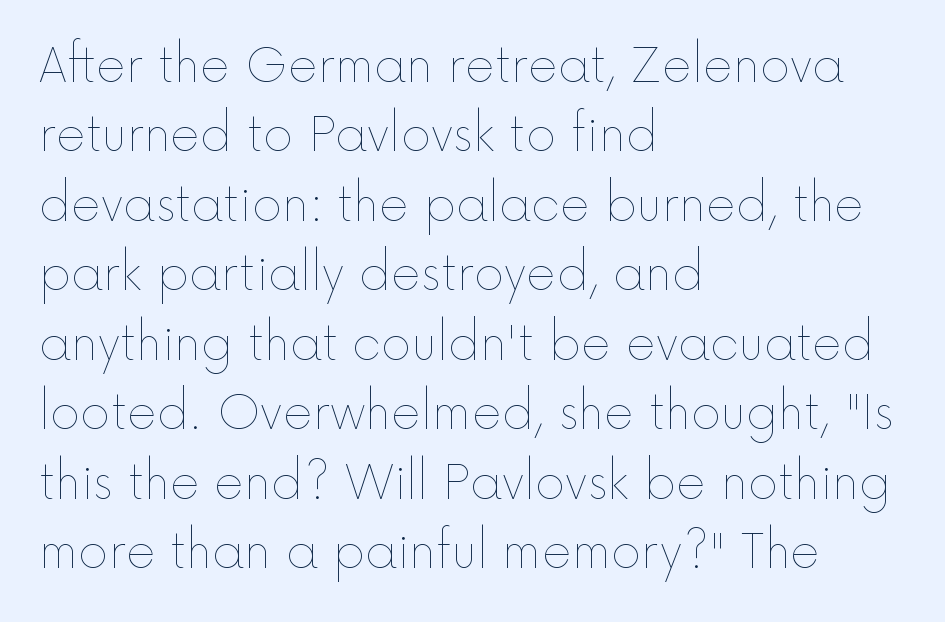
{"italic": "no", "bold": "no", "weight": "thin", "width": "normal", "x_height": "medium", "monospaced": "no", "underline": "no", "align": "left", "line_spacing": "normal", "line_spacing_ratio": 1.51, "letter_spacing": "normal", "letter_spacing_em": 0.0, "glyph_px": 46}
